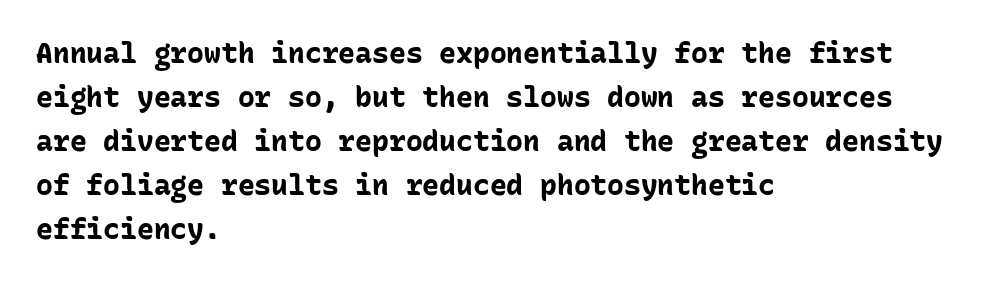
The image shows 28 px bold sans-serif type, upright, monospaced; set left-aligned, normal line spacing (1.57x), normal letter spacing, not underlined; low stroke contrast and a medium x-height.
